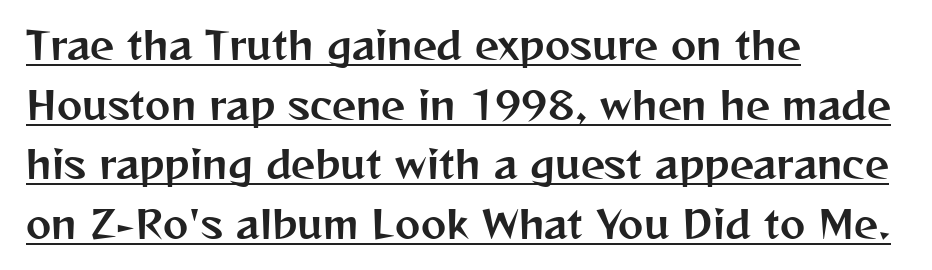
{"serif": "no", "italic": "no", "width": "normal", "stroke_contrast": "medium", "x_height": "medium", "monospaced": "no", "underline": "yes", "align": "left", "line_spacing": "normal", "line_spacing_ratio": 1.57, "letter_spacing": "normal", "letter_spacing_em": 0.0, "glyph_px": 38}
